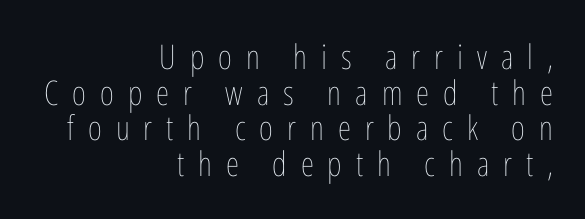
The image shows 34 px thin, condensed type, upright; set right-aligned, tight line spacing (1.05x), unusually wide letter spacing (+0.41 em), not underlined; low stroke contrast and a medium x-height.
